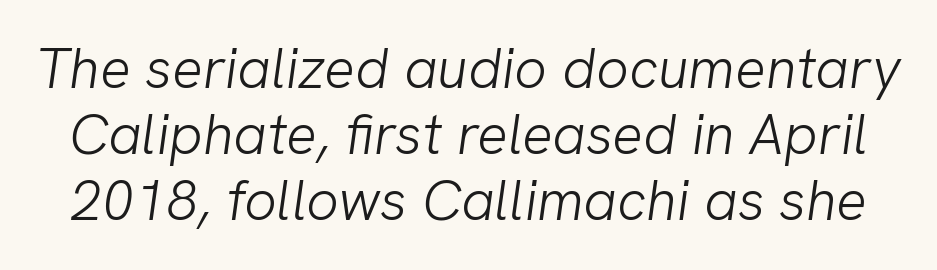
Q: Is the text bold? A: No.
Q: Is the typeface a serif or a sans-serif typeface? A: Sans-serif.
Q: Is the text underlined? A: No.
Q: Is the spacing between letters normal or unusually wide? A: Normal.
Q: Width (condensed, normal, or wide)? A: Normal.
Q: Stroke contrast? A: Low.
Q: x-height? A: Medium.
Q: Monospaced? A: No.
